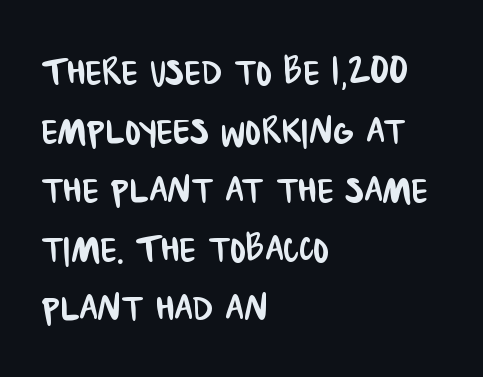
Q: Is the typeface a serif or a sans-serif typeface? A: Sans-serif.
Q: Is the text underlined? A: No.
Q: How is the paragraph aligned? A: Left-aligned.
Q: Is the spacing between letters normal or unusually wide? A: Normal.
Q: Width (condensed, normal, or wide)? A: Condensed.
Q: Stroke contrast? A: Low.
Q: x-height? A: Large.
Q: Monospaced? A: No.
